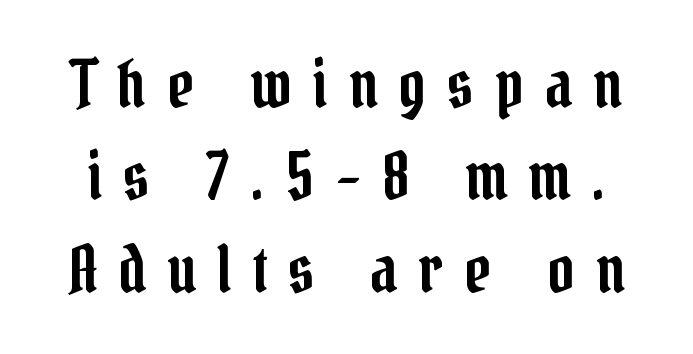
The image shows 65 px condensed serif type, upright; set normal line spacing (1.42x), unusually wide letter spacing (+0.33 em), not underlined; low stroke contrast and a medium x-height.
